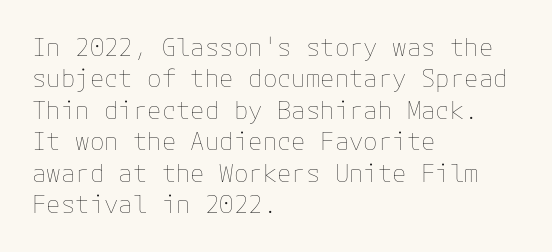
{"italic": "no", "bold": "no", "underline": "no", "align": "left", "line_spacing": "normal", "line_spacing_ratio": 1.31, "letter_spacing": "normal", "letter_spacing_em": 0.0, "glyph_px": 24}
